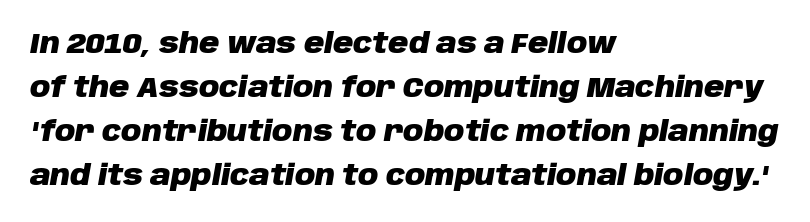
The setting favours the left margin, as ordinary paragraphs usually do. Whoever set this chose a conventional vertical rhythm. The gap between lines stays unmarked. Every character sits at an angle, as italics do.
